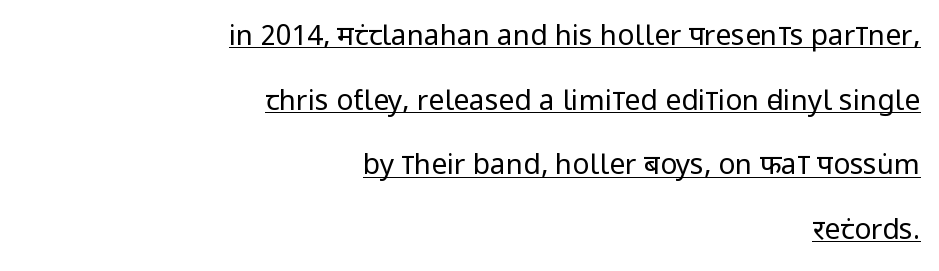
The image shows 28 px regular-weight, condensed sans-serif type, upright; set right-aligned, loose line spacing (2.31x), normal letter spacing, underlined; low stroke contrast and a large x-height.
